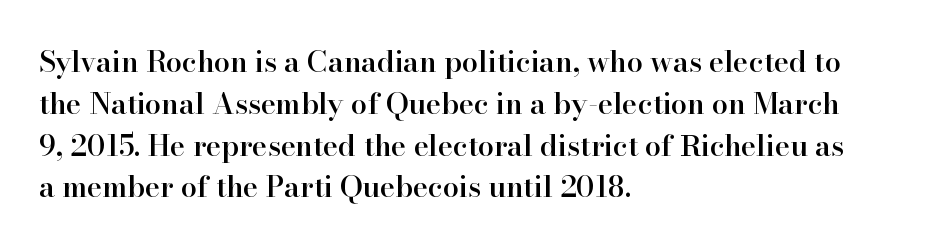
{"serif": "yes", "italic": "no", "bold": "semi", "weight": "semibold", "width": "normal", "stroke_contrast": "high", "x_height": "small", "monospaced": "no", "underline": "no", "align": "left", "line_spacing": "normal", "line_spacing_ratio": 1.44, "letter_spacing": "normal", "letter_spacing_em": 0.0, "glyph_px": 29}
